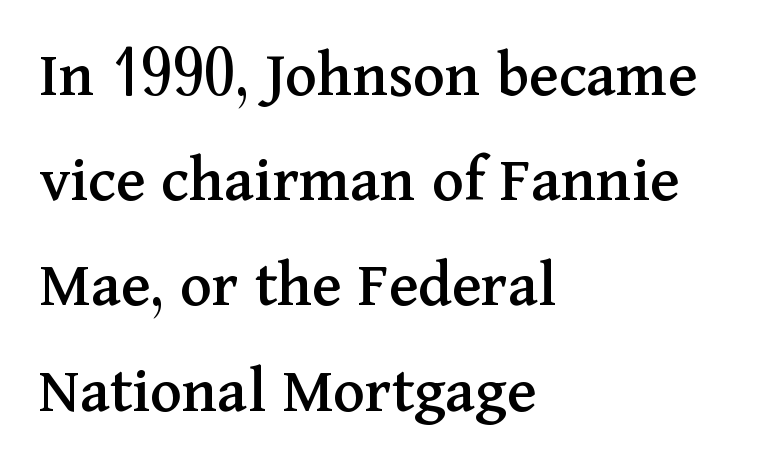
{"serif": "yes", "italic": "no", "width": "normal", "stroke_contrast": "medium", "x_height": "medium", "monospaced": "no", "underline": "no", "align": "left", "line_spacing": "normal", "line_spacing_ratio": 1.57, "letter_spacing": "normal", "letter_spacing_em": 0.0, "glyph_px": 67}
